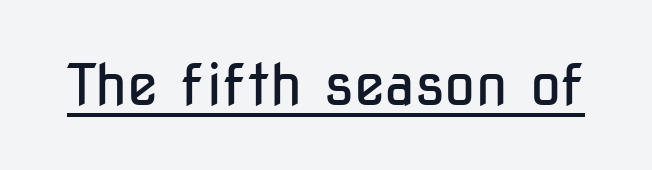
Q: Is the text bold? A: No.
Q: Is the text italic (slanted)? A: No, it is upright.
Q: Is the typeface a serif or a sans-serif typeface? A: Sans-serif.
Q: Is the text underlined? A: Yes.
Q: Is the spacing between letters normal or unusually wide? A: Normal.
Q: Width (condensed, normal, or wide)? A: Condensed.
Q: Stroke contrast? A: Low.
Q: x-height? A: Medium.
Q: Monospaced? A: No.
